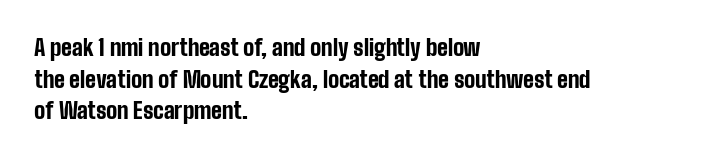
Q: Is the text bold? A: Yes.
Q: Is the text italic (slanted)? A: No, it is upright.
Q: Is the text underlined? A: No.
Q: How is the paragraph aligned? A: Left-aligned.
Q: Is the spacing between letters normal or unusually wide? A: Normal.
Q: Is the spacing between lines tight, normal or loose? A: Normal.
